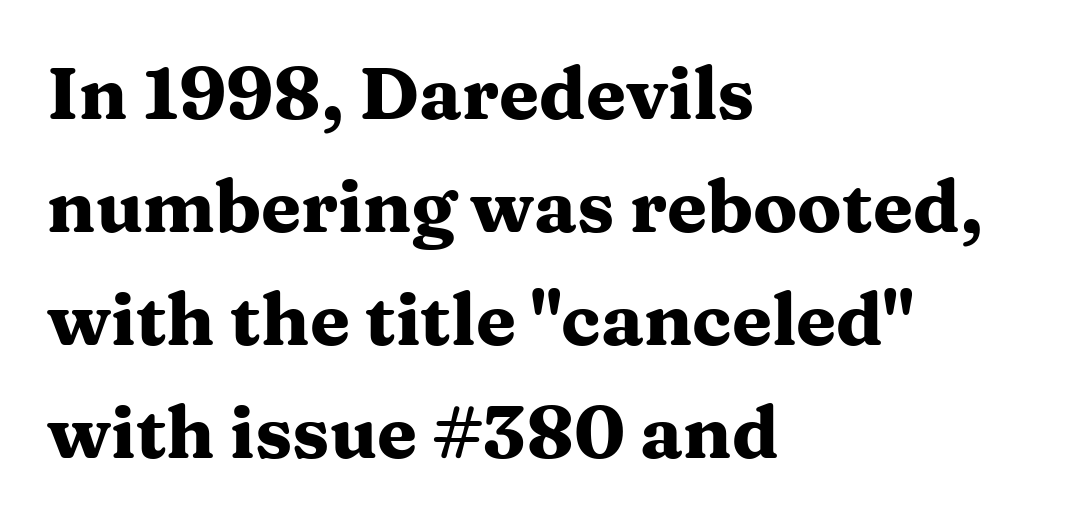
The image shows 73 px heavy, wide serif type, upright; set left-aligned, normal line spacing (1.55x), normal letter spacing, not underlined; medium stroke contrast and a medium x-height.
